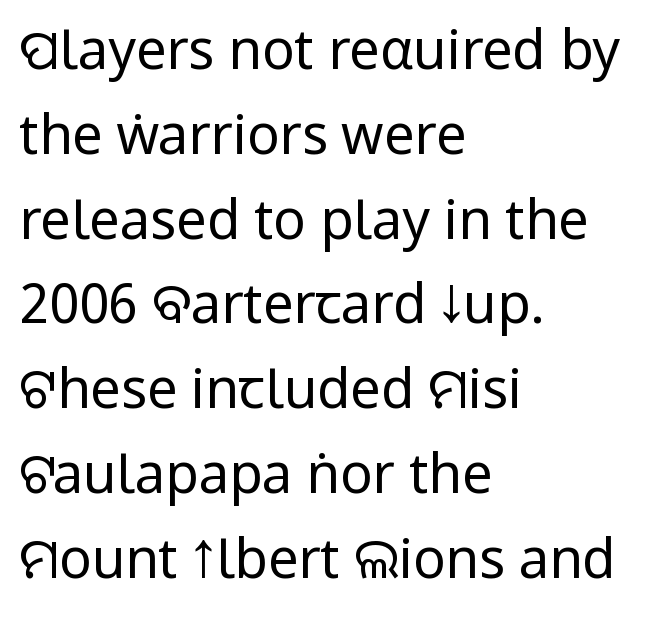
The characters display no serif detailing; their extremities are plain. Baseline-to-baseline distance is the conventional proportion of letter height. One-word summary of the alignment: left. Each word holds together tightly as a unit, with standard inter-letter gaps. The space beneath each line is pristine and unruled.
